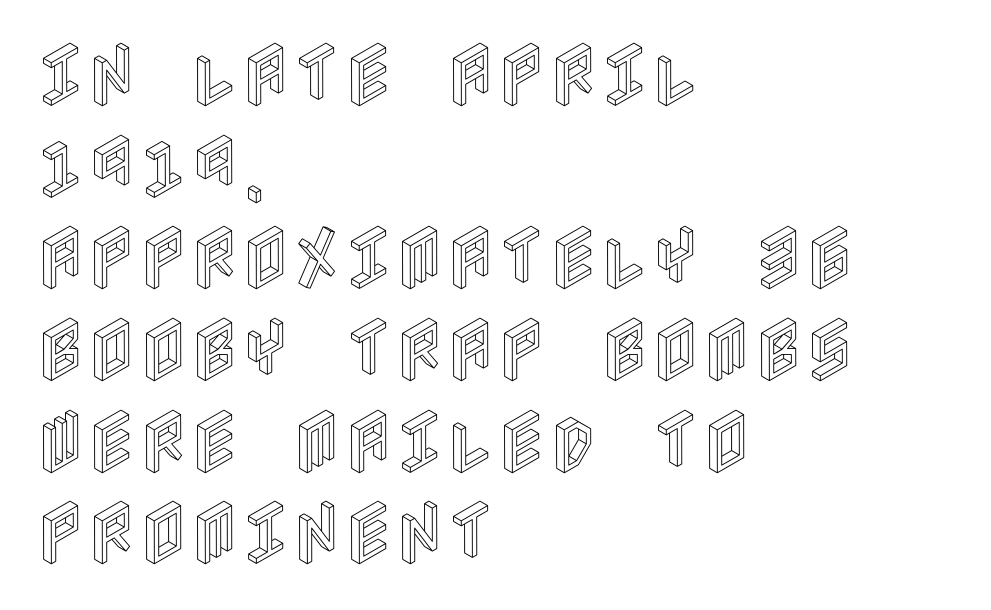
The letters stand straight up with perfectly vertical stems. Underlining? Definitely not there. One glance says typical: line gaps are just what's usual. Default kerning and tracking; the words read as compact shapes. Alignment: flush left.
